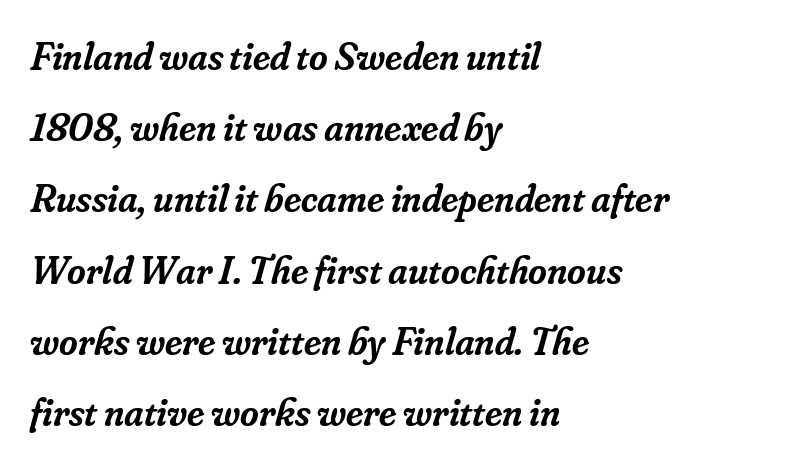
Q: Is the text bold? A: Semi-bold.
Q: Is the text italic (slanted)? A: Yes, it leans right by about 16 degrees.
Q: Is the typeface a serif or a sans-serif typeface? A: Serif.
Q: Is the text underlined? A: No.
Q: How is the paragraph aligned? A: Left-aligned.
Q: Is the spacing between letters normal or unusually wide? A: Normal.
Q: Width (condensed, normal, or wide)? A: Normal.
Q: Stroke contrast? A: Low.
Q: x-height? A: Small.
Q: Monospaced? A: No.
